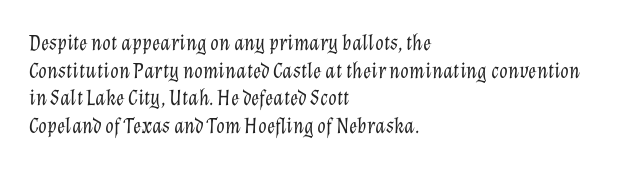
Q: Is the text bold? A: No.
Q: Is the text italic (slanted)? A: Yes, it leans right by about 12 degrees.
Q: Is the text underlined? A: No.
Q: How is the paragraph aligned? A: Left-aligned.
Q: Is the spacing between letters normal or unusually wide? A: Normal.
Q: Is the spacing between lines tight, normal or loose? A: Normal.
